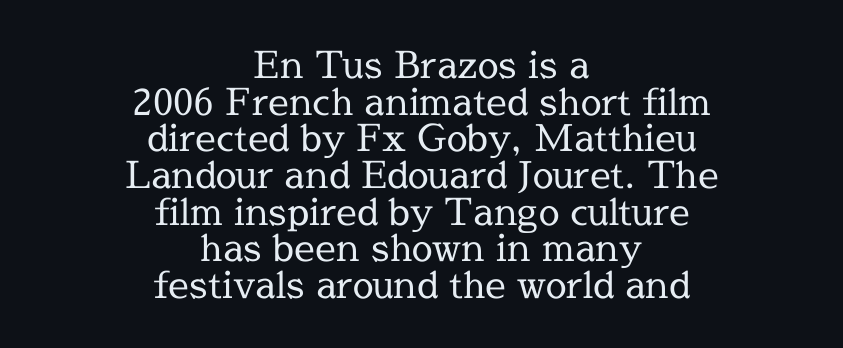
The image shows 37 px regular-weight serif type, upright; set centered, tight line spacing (0.99x), normal letter spacing, not underlined; a medium x-height.
